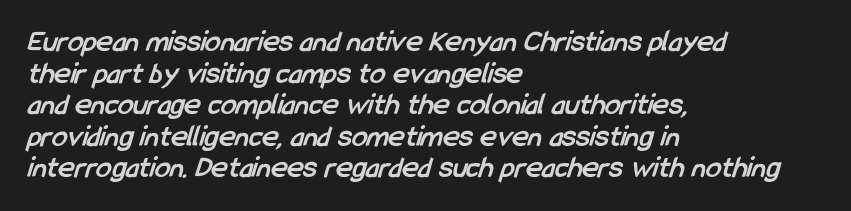
On the weight axis this lands at bold, roughly 700. The space directly below the letters is spotless. Unlike a traditional serif, this face leaves its strokes unadorned. There is no visible air inserted between adjacent glyphs. Does the copy run flush right? No — it runs flush left.
